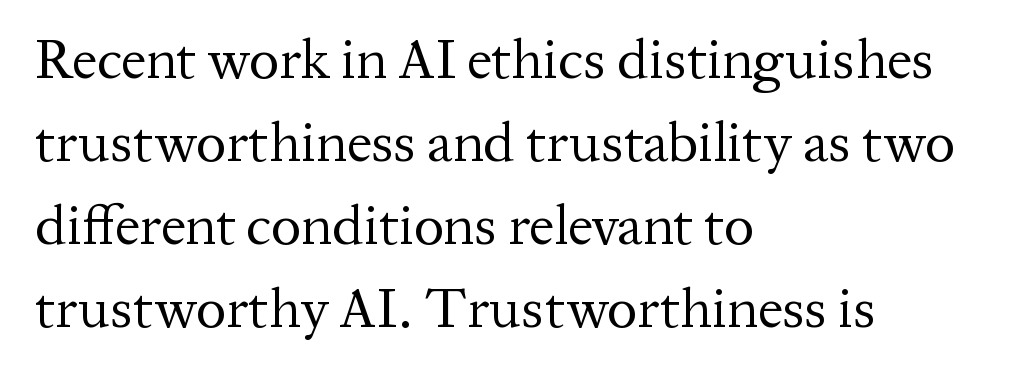
These lines are rendered in a variable-pitch font. The strokes are not fattened; the text isn't bold. Nobody drew a line under any word here. The designer went with a serif here, giving each stem small feet.
